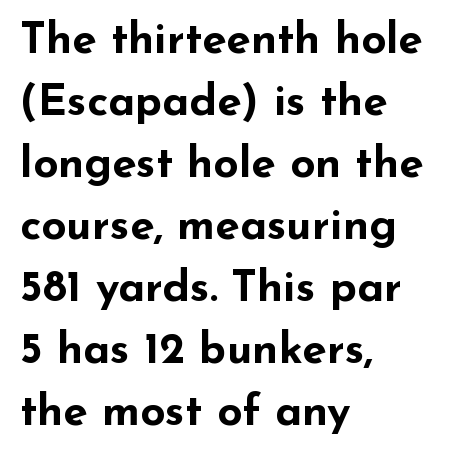
Q: Is the text bold? A: Yes.
Q: Is the text italic (slanted)? A: No, it is upright.
Q: Is the typeface a serif or a sans-serif typeface? A: Sans-serif.
Q: Is the text underlined? A: No.
Q: How is the paragraph aligned? A: Left-aligned.
Q: Is the spacing between letters normal or unusually wide? A: Normal.
Q: Is the spacing between lines tight, normal or loose? A: Normal.
Q: Width (condensed, normal, or wide)? A: Wide.
Q: Stroke contrast? A: Low.
Q: x-height? A: Small.
Q: Monospaced? A: No.
